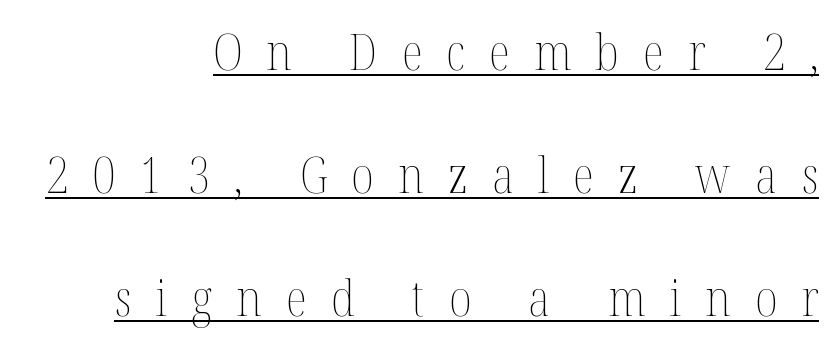
The image shows 50 px thin, condensed type, upright; set right-aligned, loose line spacing (2.46x), unusually wide letter spacing (+0.48 em), underlined; medium stroke contrast and a medium x-height.
